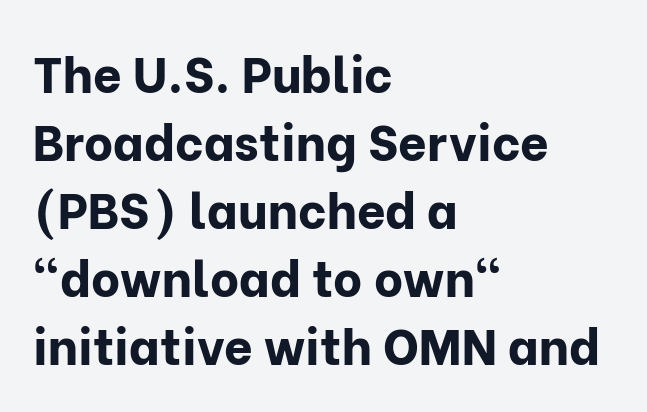
Q: Is the text bold? A: Yes.
Q: Is the text italic (slanted)? A: No, it is upright.
Q: Is the typeface a serif or a sans-serif typeface? A: Sans-serif.
Q: Is the text underlined? A: No.
Q: How is the paragraph aligned? A: Left-aligned.
Q: Is the spacing between letters normal or unusually wide? A: Normal.
Q: Is the spacing between lines tight, normal or loose? A: Normal.
Q: Width (condensed, normal, or wide)? A: Normal.
Q: Stroke contrast? A: Low.
Q: x-height? A: Medium.
Q: Monospaced? A: No.
